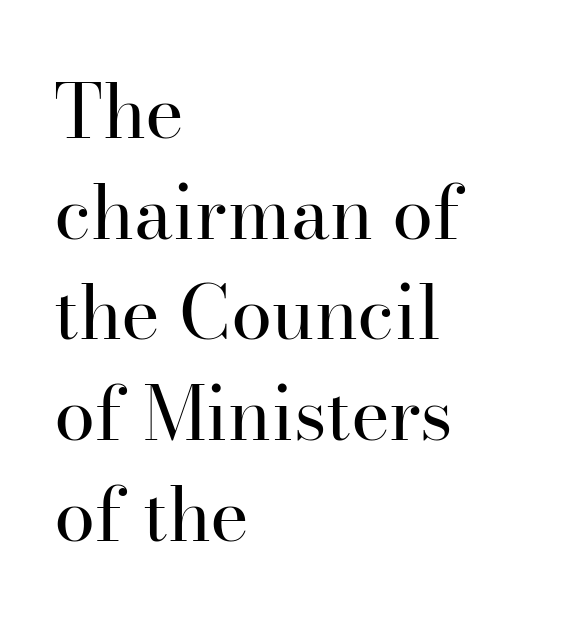
The image shows 74 px regular-weight serif type, upright; set left-aligned, normal line spacing (1.36x), normal letter spacing, not underlined; high stroke contrast and a small x-height.
